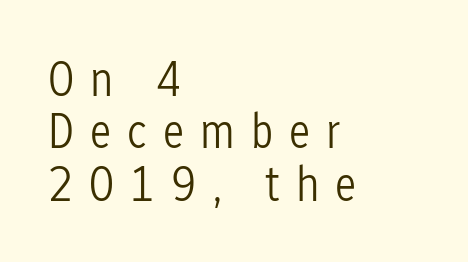
Heaviness? Minimal to ordinary, like unemphasized prose. The lettering stays uniformly vertical, giving the passage a roman look. These lines huddle together more closely than default settings would place them. The face used here is rendered with a markedly widened letterfit. Type style note: lacks serifs.
